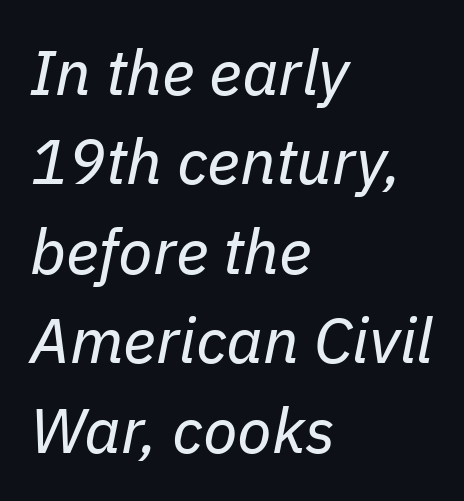
{"italic": "yes", "lean": "right", "slant_degrees": 11, "bold": "no", "weight": "regular", "width": "normal", "stroke_contrast": "low", "x_height": "medium", "monospaced": "no", "underline": "no", "align": "left", "line_spacing": "normal", "line_spacing_ratio": 1.42, "letter_spacing": "normal", "letter_spacing_em": 0.0, "glyph_px": 63}
